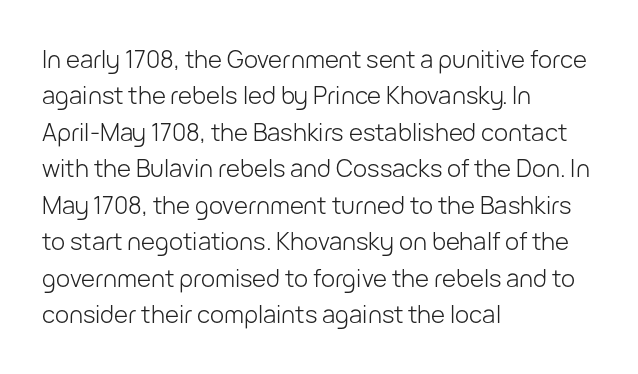
Q: Is the text bold? A: No.
Q: Is the text italic (slanted)? A: No, it is upright.
Q: Is the text underlined? A: No.
Q: How is the paragraph aligned? A: Left-aligned.
Q: Is the spacing between letters normal or unusually wide? A: Normal.
Q: Is the spacing between lines tight, normal or loose? A: Normal.
